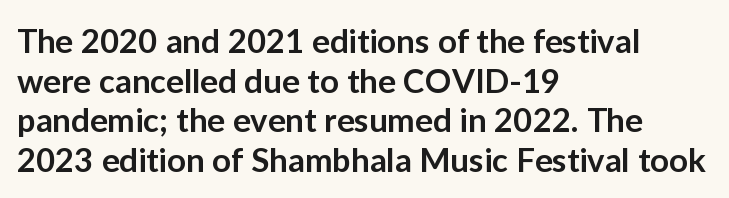
The image shows 33 px semibold sans-serif type, upright; set left-aligned, line spacing 1.2x, normal letter spacing, not underlined; low stroke contrast and a medium x-height.
